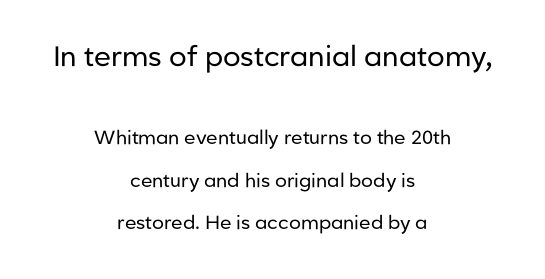
{"serif": "no", "italic": "no", "bold": "no", "weight": "regular", "width": "normal", "stroke_contrast": "low", "x_height": "medium", "monospaced": "no", "underline": "no", "align": "center", "line_spacing": "loose", "line_spacing_ratio": 2.24, "letter_spacing": "normal", "letter_spacing_em": 0.0, "larger_block": "first", "size_ratio": 1.47, "glyph_px": 28}
